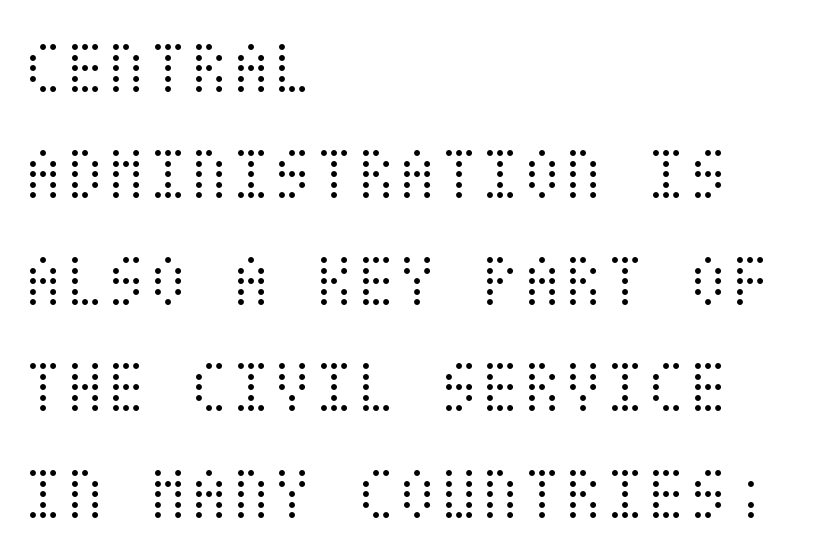
No italicization has been applied; the sample stays upright. The lines sit at an ordinary, default distance from one another. Layout note: lines flush left. A clean baseline with only descenders dipping below it. The strokes carry an ordinary text weight at most. The rendering keeps characters at their native spacing.
